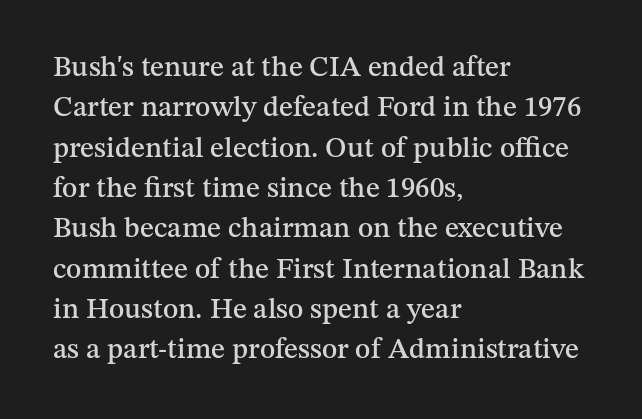
{"serif": "yes", "italic": "no", "width": "normal", "stroke_contrast": "medium", "x_height": "medium", "monospaced": "no", "underline": "no", "align": "left", "line_spacing": "normal", "line_spacing_ratio": 1.39, "letter_spacing": "normal", "letter_spacing_em": 0.0, "glyph_px": 29}
